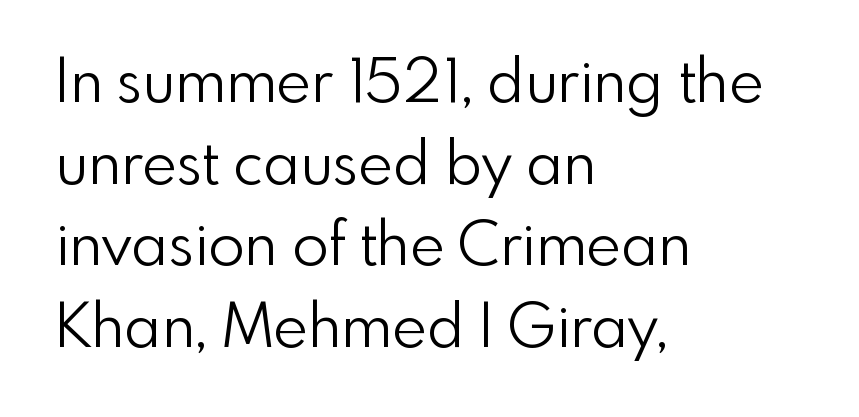
{"serif": "no", "italic": "no", "bold": "no", "weight": "light", "width": "normal", "x_height": "small", "monospaced": "no", "underline": "no", "align": "left", "line_spacing": "normal", "line_spacing_ratio": 1.36, "letter_spacing": "normal", "letter_spacing_em": 0.0, "glyph_px": 60}
